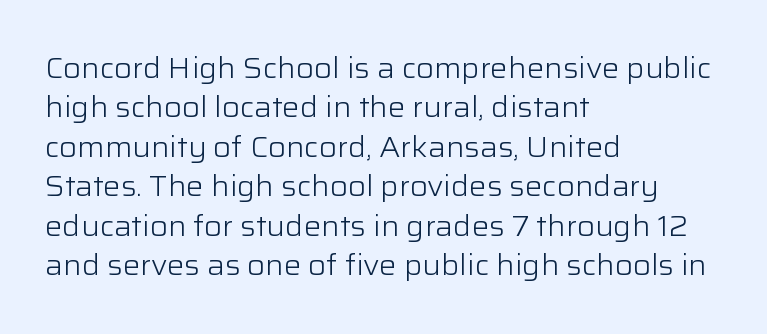
Q: Is the text bold? A: No.
Q: Is the text italic (slanted)? A: No, it is upright.
Q: Is the typeface a serif or a sans-serif typeface? A: Sans-serif.
Q: Is the text underlined? A: No.
Q: How is the paragraph aligned? A: Left-aligned.
Q: Is the spacing between letters normal or unusually wide? A: Normal.
Q: Is the spacing between lines tight, normal or loose? A: Normal.
Q: Width (condensed, normal, or wide)? A: Normal.
Q: Stroke contrast? A: Low.
Q: x-height? A: Medium.
Q: Monospaced? A: No.
